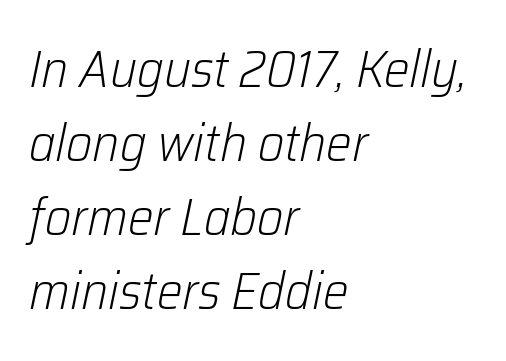
{"italic": "yes", "lean": "right", "slant_degrees": 12, "bold": "no", "weight": "light", "width": "normal", "stroke_contrast": "low", "x_height": "medium", "monospaced": "no", "underline": "no", "align": "left", "line_spacing": "normal", "line_spacing_ratio": 1.45, "letter_spacing": "normal", "letter_spacing_em": 0.0, "glyph_px": 51}
